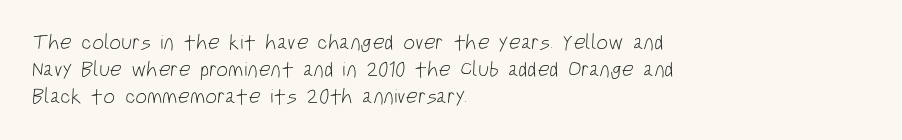
Letters have the restrained weight of plain body copy at most. The letters sit at their default tracking, neither squeezed nor spread. One-word summary of the alignment: left. Descenders hang freely into open space.
